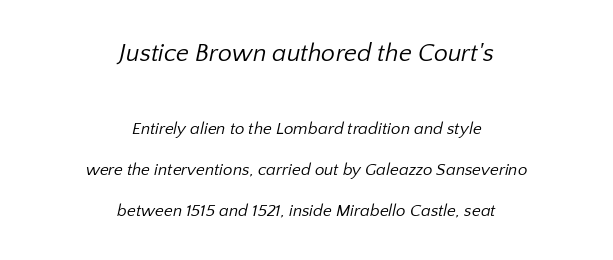
Q: Is the text bold? A: No.
Q: Is the text underlined? A: No.
Q: How is the paragraph aligned? A: Centered.
Q: Is the spacing between letters normal or unusually wide? A: Normal.
Q: Is the spacing between lines tight, normal or loose? A: Loose.
Q: Which block of text is set in a larger size, the first (top) or the second (bottom)? A: The first (top) one.
